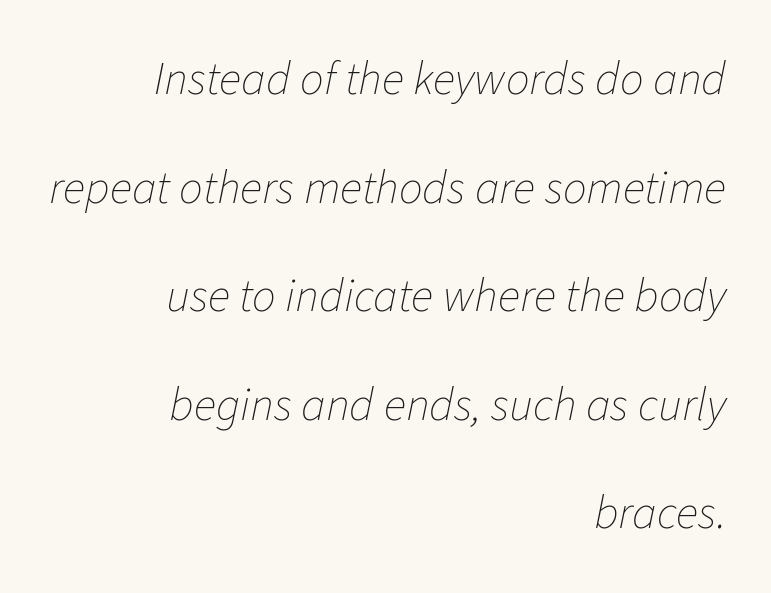
The image shows 47 px thin type, italic (leaning right); set right-aligned, loose line spacing (2.31x), normal letter spacing, not underlined; low stroke contrast and a medium x-height.
